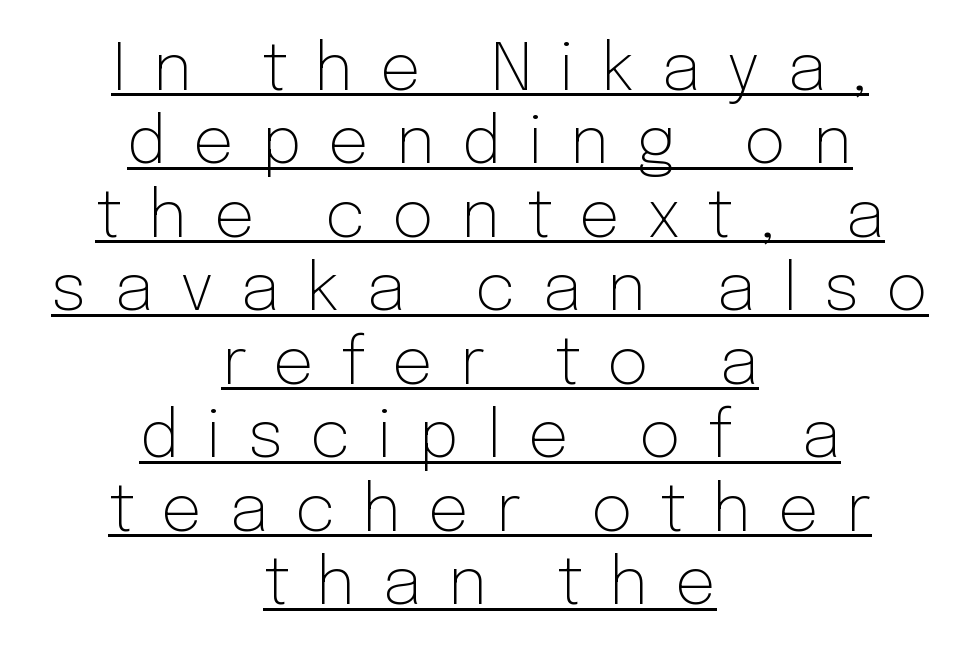
The image shows 65 px light sans-serif type, upright; set centered, tight line spacing (1.13x), unusually wide letter spacing (+0.41 em), underlined; low stroke contrast and a medium x-height.
